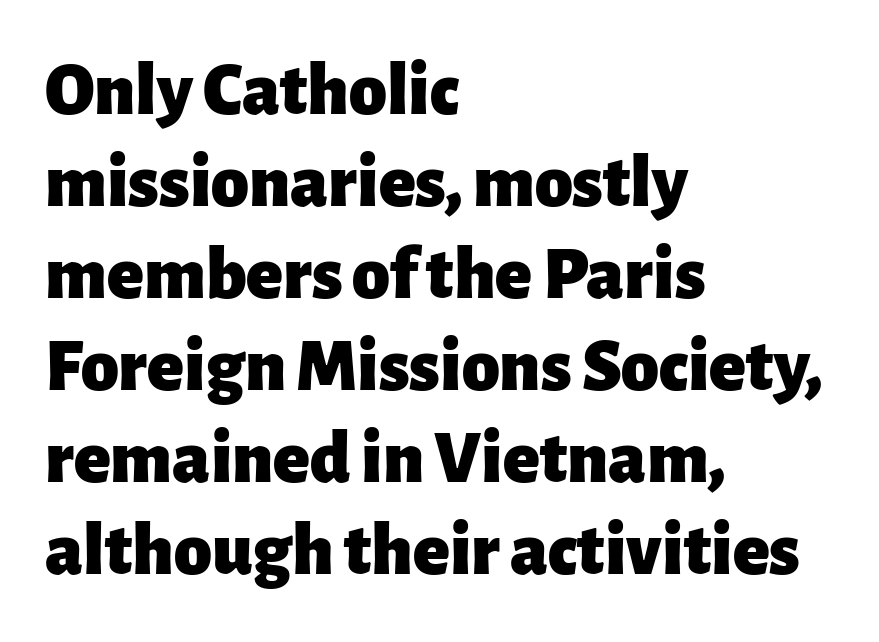
The line texture is even and compact thanks to regular tracking. The lines in this sample share a left origin and differ only in where they stop. Heavy, bold letterforms. Serifs: no, the terminals of the letterforms are clean.
